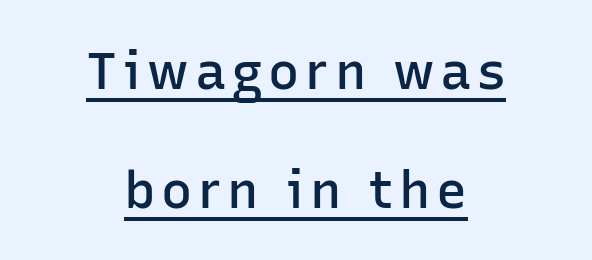
{"serif": "no", "italic": "no", "bold": "semi", "weight": "semibold", "width": "normal", "stroke_contrast": "low", "x_height": "medium", "monospaced": "no", "underline": "yes", "align": "center", "line_spacing": "loose", "line_spacing_ratio": 2.28, "glyph_px": 52}
